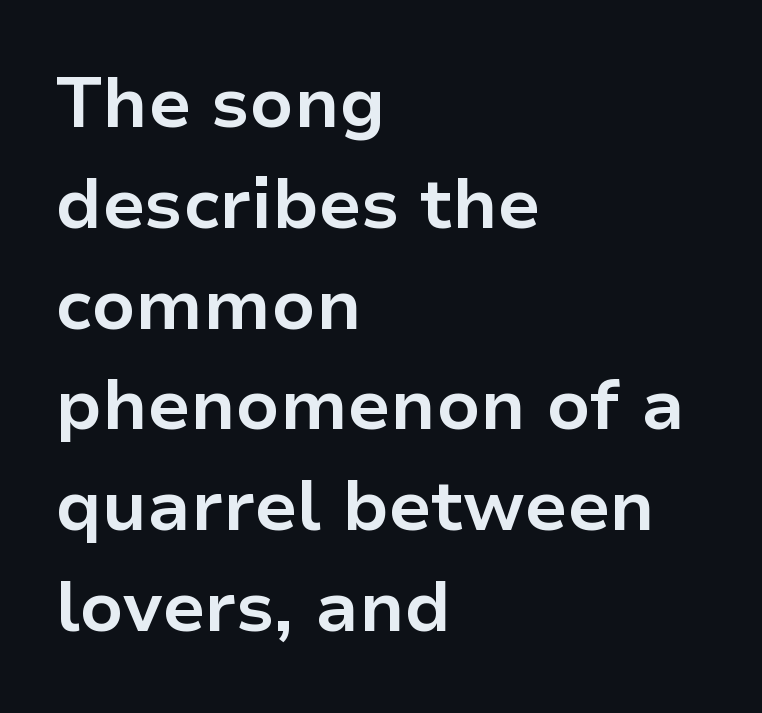
This sample has the flowing, uneven cadence of proportional lettering. The rendering shows plain stroke endings on the letterforms — a sans-serif design. Nobody touched the tracking dial on this one. Nope, not italic — everything's standing straight.
